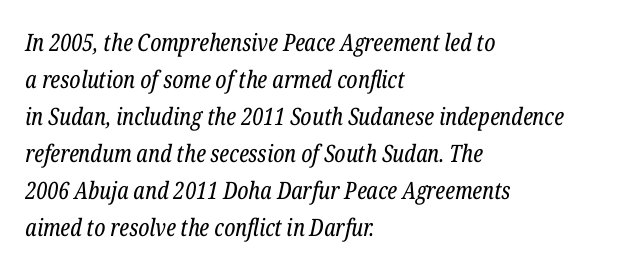
The image shows 24 px text type, italic (leaning right); set left-aligned, normal line spacing (1.54x), normal letter spacing, not underlined.
